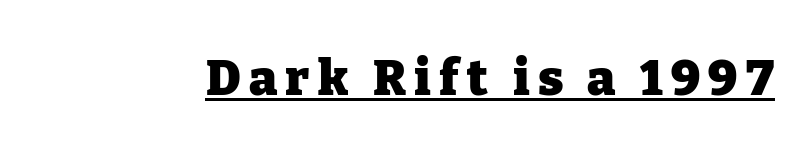
The image shows 49 px heavy serif type, upright; set underlined; low stroke contrast and a medium x-height.
